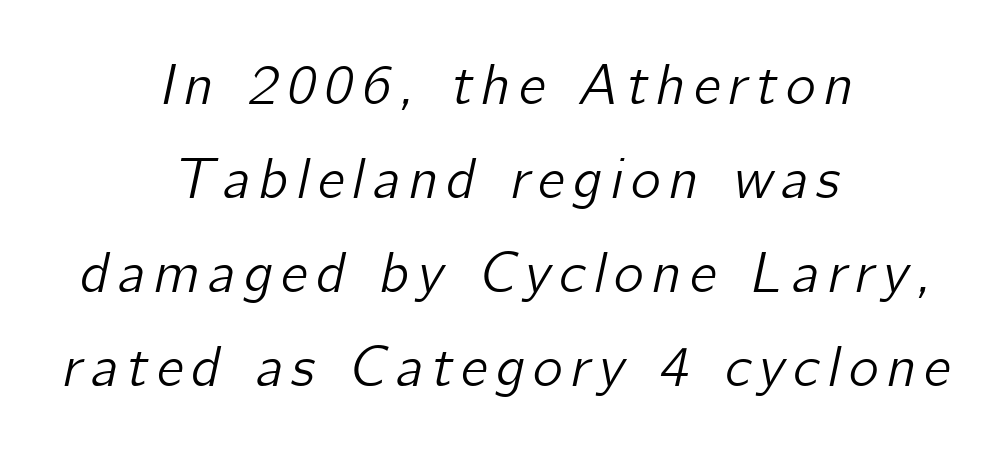
Q: Is the text italic (slanted)? A: Yes, it leans right by about 12 degrees.
Q: Is the text underlined? A: No.
Q: How is the paragraph aligned? A: Centered.
Q: Is the spacing between lines tight, normal or loose? A: Normal.
Q: Width (condensed, normal, or wide)? A: Normal.
Q: Stroke contrast? A: Low.
Q: x-height? A: Medium.
Q: Monospaced? A: No.
